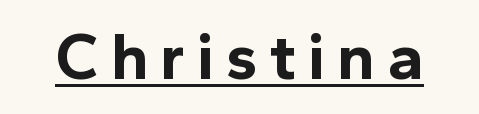
{"serif": "no", "italic": "no", "bold": "yes", "weight": "bold", "width": "normal", "x_height": "medium", "monospaced": "no", "underline": "yes", "glyph_px": 66}
